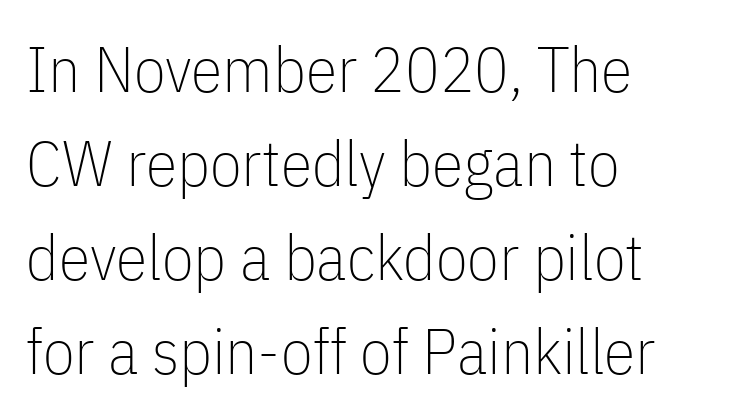
{"serif": "no", "italic": "no", "bold": "no", "weight": "thin", "width": "condensed", "stroke_contrast": "low", "x_height": "medium", "monospaced": "no", "underline": "no", "align": "left", "line_spacing": "normal", "line_spacing_ratio": 1.47, "letter_spacing": "normal", "letter_spacing_em": 0.0, "glyph_px": 64}
